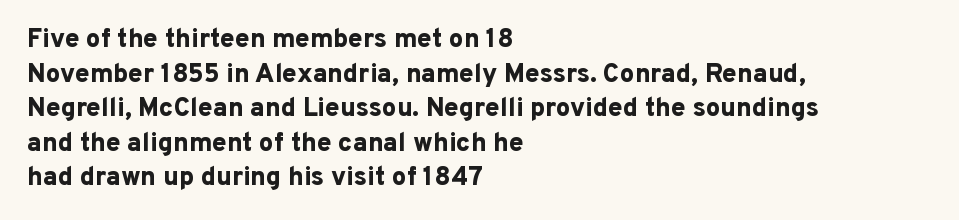
The image shows 26 px bold type, upright; set left-aligned, normal line spacing (1.33x), normal letter spacing, not underlined.
